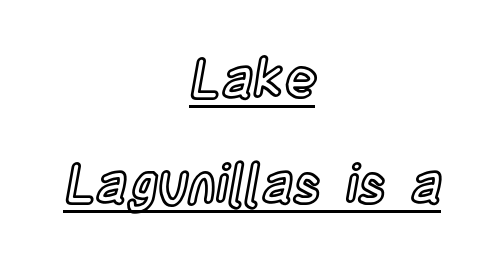
{"width": "condensed", "x_height": "large", "monospaced": "no", "underline": "yes", "align": "center", "line_spacing": "loose", "line_spacing_ratio": 1.94, "letter_spacing": "normal", "letter_spacing_em": 0.0, "glyph_px": 54}
